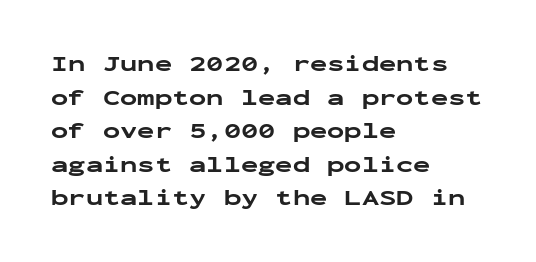
{"italic": "no", "bold": "yes", "underline": "no", "align": "left", "line_spacing": "normal", "line_spacing_ratio": 1.46, "letter_spacing": "normal", "letter_spacing_em": 0.0, "glyph_px": 23}
